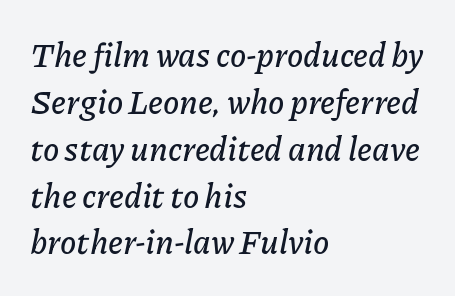
{"italic": "yes", "lean": "right", "slant_degrees": 11, "width": "normal", "stroke_contrast": "low", "x_height": "medium", "monospaced": "no", "underline": "no", "align": "left", "line_spacing": "normal", "line_spacing_ratio": 1.42, "letter_spacing": "normal", "letter_spacing_em": 0.0, "glyph_px": 33}
